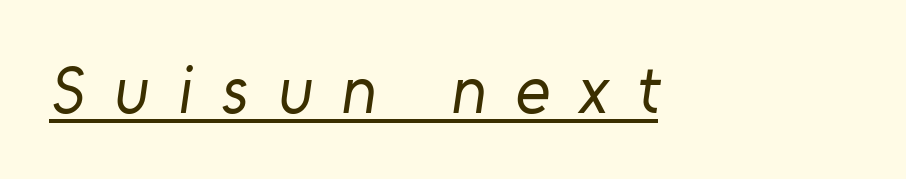
Q: Is the text bold? A: No.
Q: Is the typeface a serif or a sans-serif typeface? A: Sans-serif.
Q: Is the text underlined? A: Yes.
Q: Is the spacing between letters normal or unusually wide? A: Unusually wide.
Q: Width (condensed, normal, or wide)? A: Normal.
Q: Stroke contrast? A: Low.
Q: x-height? A: Medium.
Q: Monospaced? A: No.
